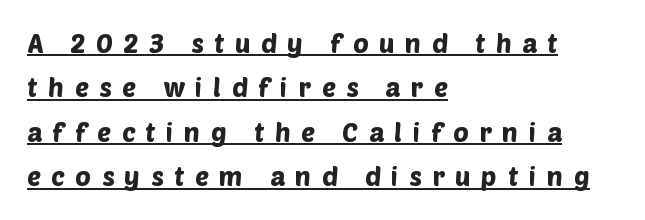
{"underline": "yes", "align": "left", "line_spacing_ratio": 1.71, "letter_spacing": "wide", "letter_spacing_em": 0.41, "glyph_px": 26}
